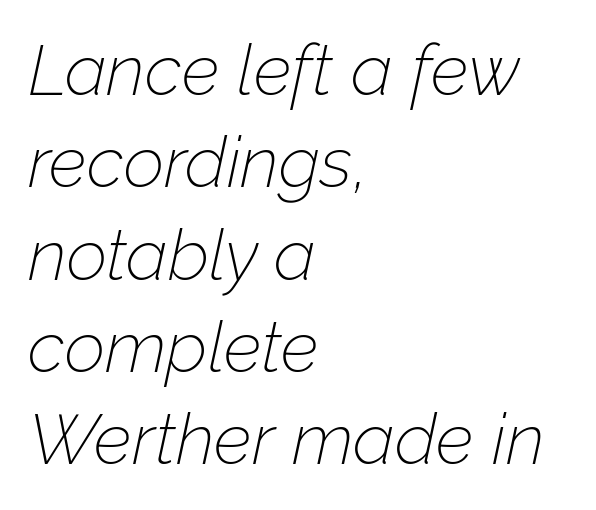
Q: Is the text bold? A: No.
Q: Is the text italic (slanted)? A: Yes, it leans right by about 12 degrees.
Q: Is the text underlined? A: No.
Q: How is the paragraph aligned? A: Left-aligned.
Q: Is the spacing between letters normal or unusually wide? A: Normal.
Q: Is the spacing between lines tight, normal or loose? A: Normal.
Q: Width (condensed, normal, or wide)? A: Normal.
Q: Stroke contrast? A: Low.
Q: x-height? A: Medium.
Q: Monospaced? A: No.
